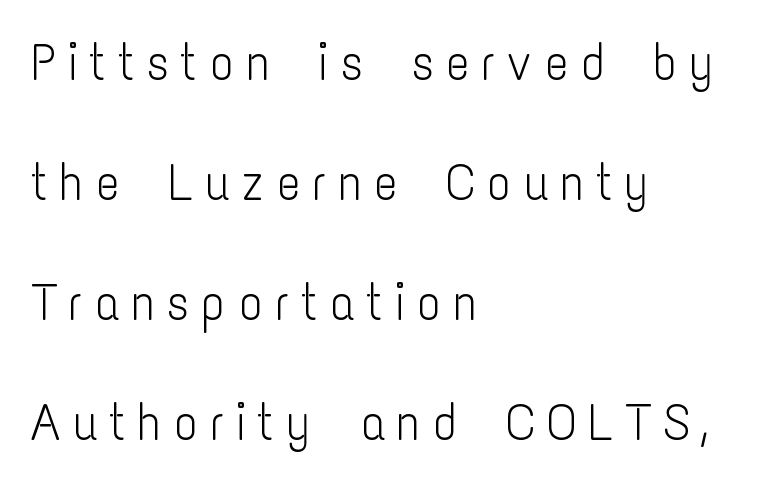
Q: Is the text bold? A: No.
Q: Is the text italic (slanted)? A: No, it is upright.
Q: Is the typeface a serif or a sans-serif typeface? A: Sans-serif.
Q: Is the text underlined? A: No.
Q: How is the paragraph aligned? A: Left-aligned.
Q: Is the spacing between letters normal or unusually wide? A: Unusually wide.
Q: Is the spacing between lines tight, normal or loose? A: Loose.
Q: Width (condensed, normal, or wide)? A: Condensed.
Q: Stroke contrast? A: Low.
Q: x-height? A: Medium.
Q: Monospaced? A: No.
